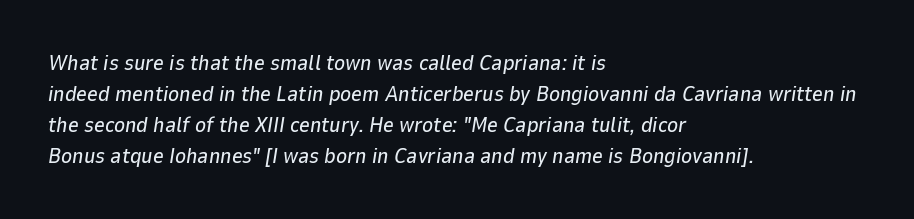
The line-height multiplier appears to be the usual default. Default kerning and tracking; the words read as compact shapes. Rule under the text: the space is simply empty. Compared with ordinary roman type, these characters are visibly tilted.
